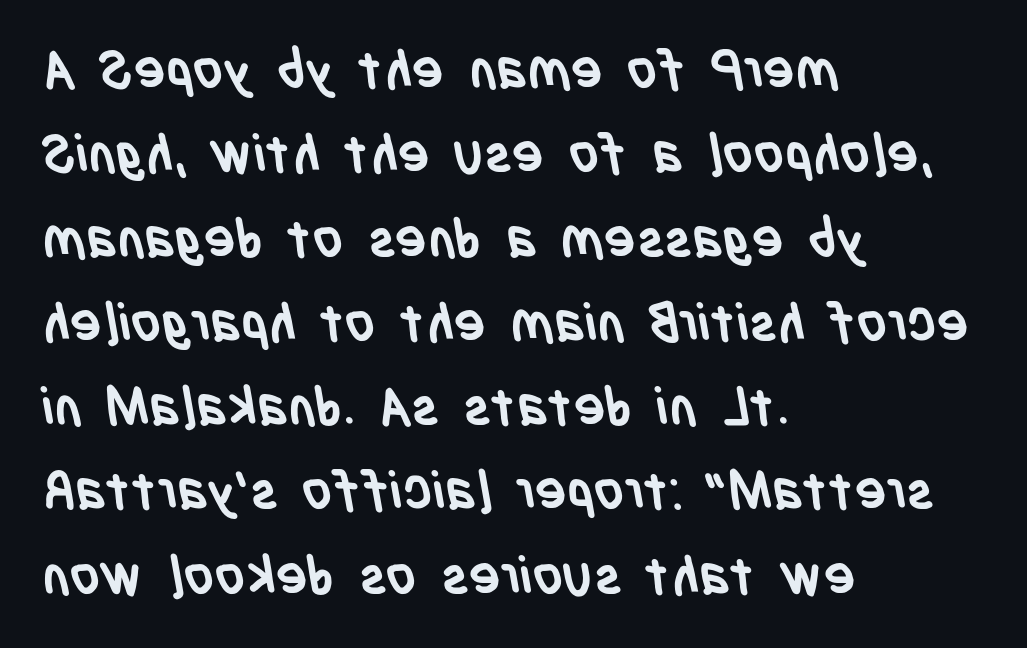
Leftover space on each line is placed entirely after the last word. Each new line begins a customary step beneath the previous one. To sum up the face: it is a sans, with no serifs. Here the designer chose a conventional face with non-uniform glyph widths.
